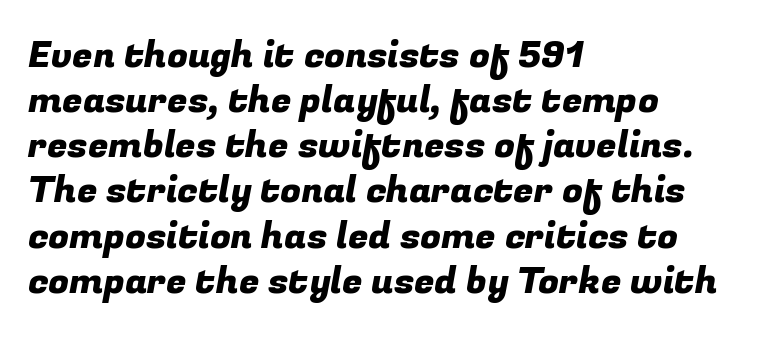
The image shows 37 px sans-serif type; set left-aligned, line spacing 1.22x, normal letter spacing, not underlined; low stroke contrast and a medium x-height.
